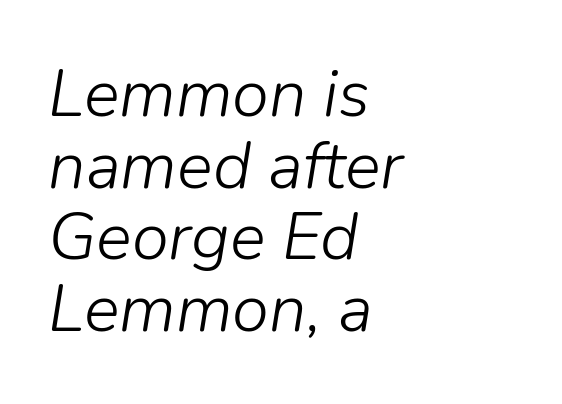
These glyphs show unthickened strokes, regular width or finer. Has an underline been added? It has not. This is oblique type, the kind used for emphasis or titles. The setting favours the left margin, as ordinary paragraphs usually do.
